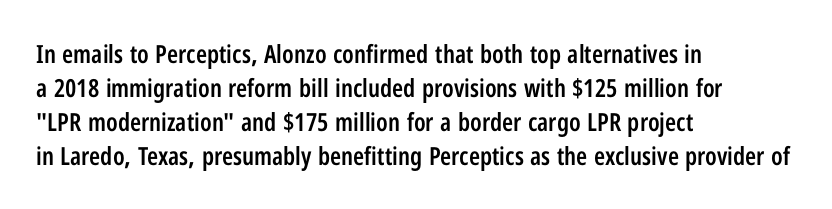
The image shows 25 px text type, upright; set left-aligned, normal line spacing (1.36x), normal letter spacing, not underlined.
